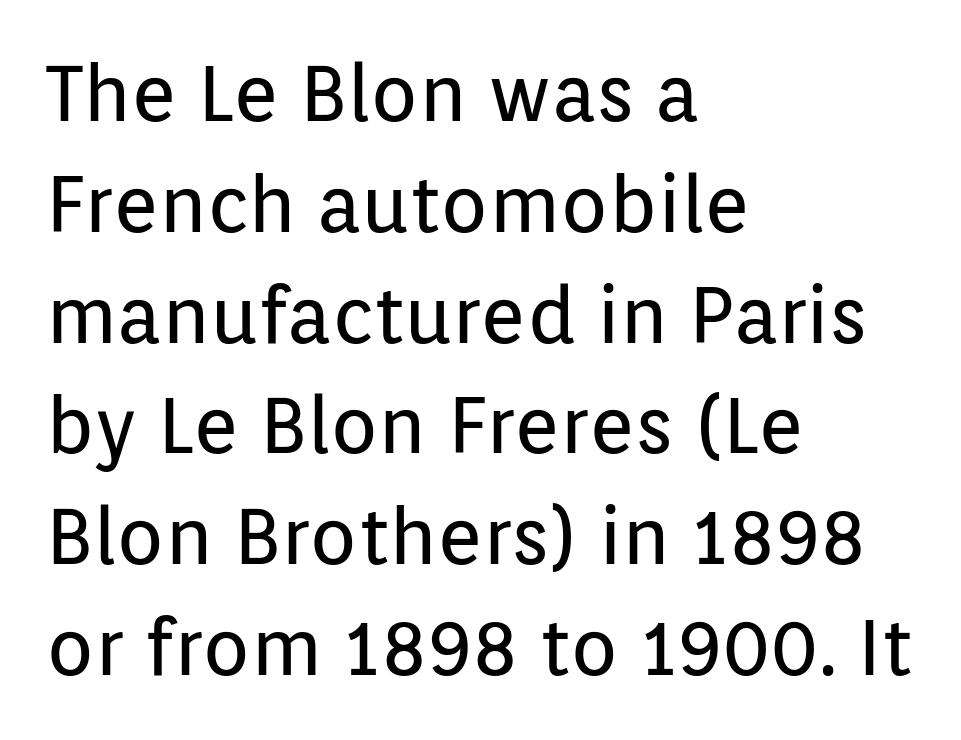
Is there any slant? The stems are plumb. The glyphs in this specimen are sans serif. Short note: letters normally spaced. The weight tops out at a normal text grade. Honestly, the row spacing looks completely unremarkable. Underline: absent.
